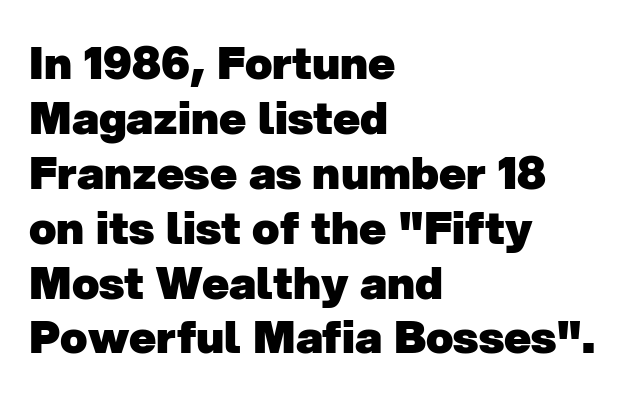
{"serif": "no", "bold": "yes", "weight": "heavy", "width": "normal", "stroke_contrast": "low", "x_height": "medium", "monospaced": "no", "underline": "no", "align": "left", "line_spacing_ratio": 1.22, "letter_spacing": "normal", "letter_spacing_em": 0.0, "glyph_px": 45}
